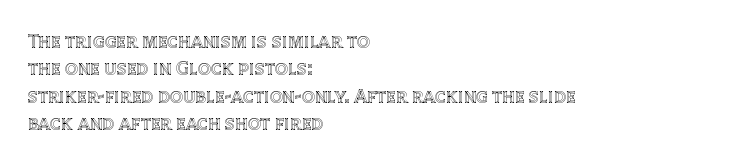
The image shows 20 px text type, upright; set left-aligned, normal line spacing (1.37x), normal letter spacing, not underlined.
